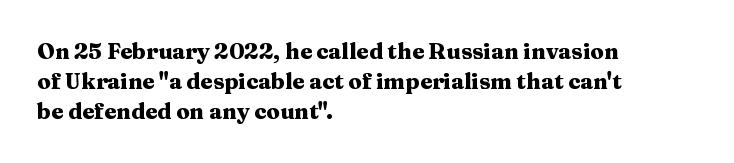
{"italic": "no", "bold": "yes", "underline": "no", "align": "left", "line_spacing": "normal", "line_spacing_ratio": 1.37, "letter_spacing": "normal", "letter_spacing_em": 0.0, "glyph_px": 22}
